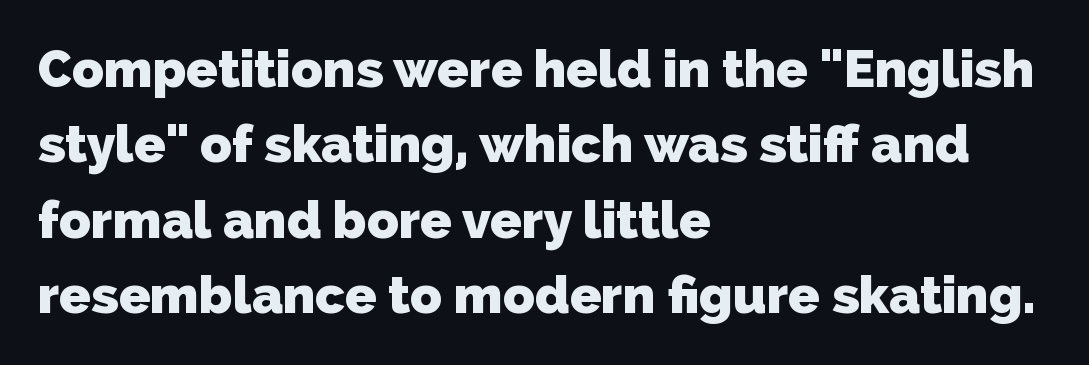
Whoever set this chose a conventional vertical rhythm. Nobody touched the tracking dial on this one. Unlike a traditional serif, this face leaves its strokes unadorned. Compared with an ordinary text face, these strokes are far heavier — a full bold. You could not count columns in this text — the font is proportionally spaced.
